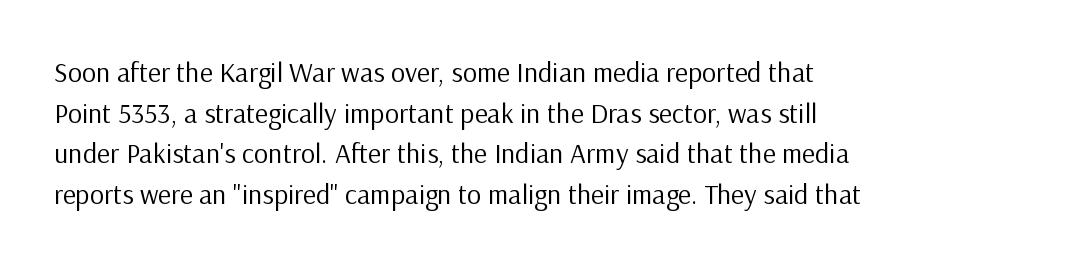
{"serif": "no", "italic": "no", "bold": "no", "weight": "regular", "width": "normal", "stroke_contrast": "low", "x_height": "medium", "monospaced": "no", "underline": "no", "align": "left", "line_spacing": "normal", "line_spacing_ratio": 1.45, "letter_spacing": "normal", "letter_spacing_em": 0.0, "glyph_px": 28}
